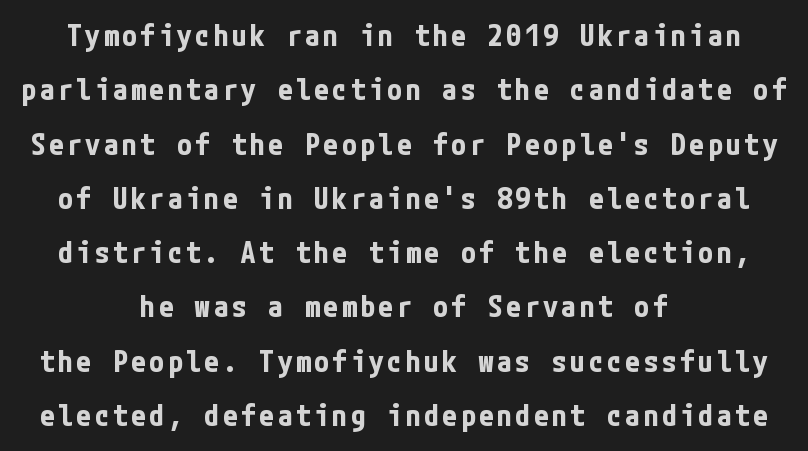
Q: Is the text bold? A: Yes.
Q: Is the text italic (slanted)? A: No, it is upright.
Q: Is the typeface a serif or a sans-serif typeface? A: Sans-serif.
Q: Is the text underlined? A: No.
Q: How is the paragraph aligned? A: Centered.
Q: Width (condensed, normal, or wide)? A: Condensed.
Q: Stroke contrast? A: Low.
Q: x-height? A: Medium.
